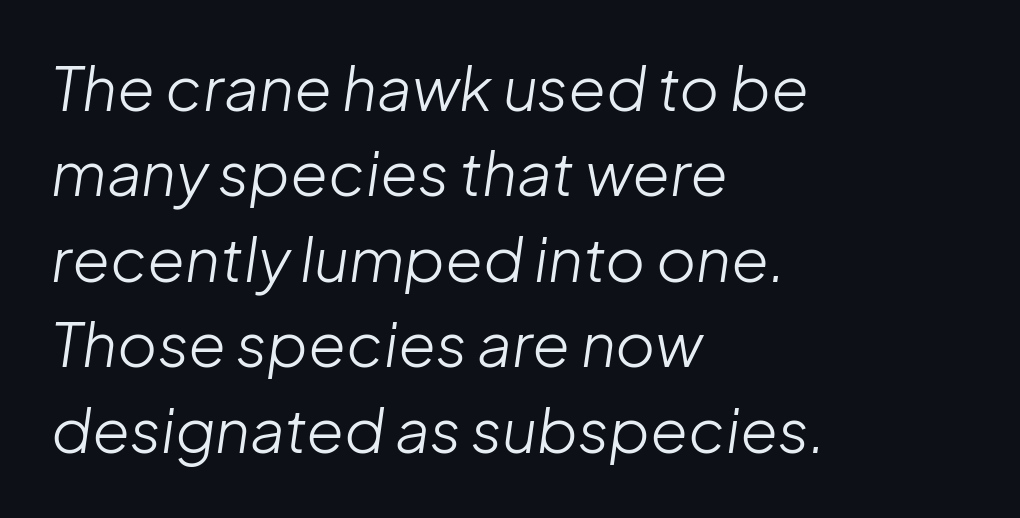
{"italic": "yes", "lean": "right", "slant_degrees": 8, "bold": "no", "weight": "light", "width": "normal", "stroke_contrast": "low", "x_height": "medium", "monospaced": "no", "underline": "no", "align": "left", "line_spacing": "normal", "line_spacing_ratio": 1.4, "letter_spacing": "normal", "letter_spacing_em": 0.0, "glyph_px": 61}
